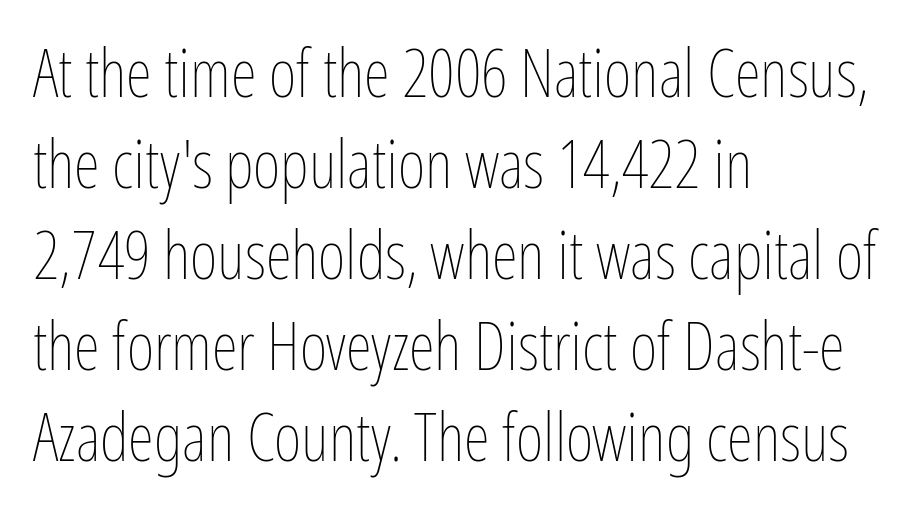
The image shows 67 px thin, condensed type, upright; set left-aligned, normal line spacing (1.36x), normal letter spacing, not underlined; low stroke contrast and a medium x-height.
